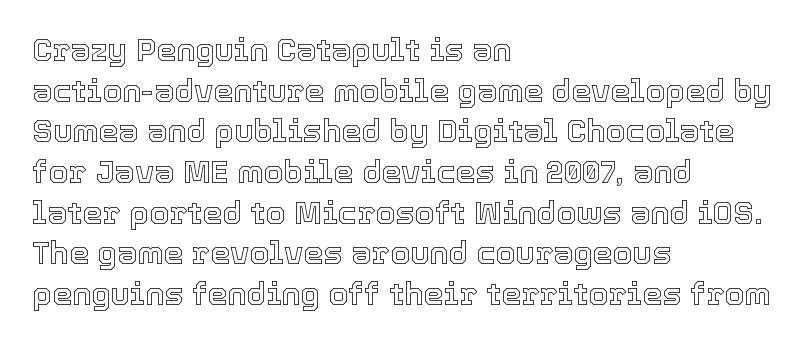
{"italic": "no", "width": "normal", "x_height": "medium", "monospaced": "no", "underline": "no", "align": "left", "line_spacing": "normal", "line_spacing_ratio": 1.27, "letter_spacing": "normal", "letter_spacing_em": 0.0, "glyph_px": 32}
